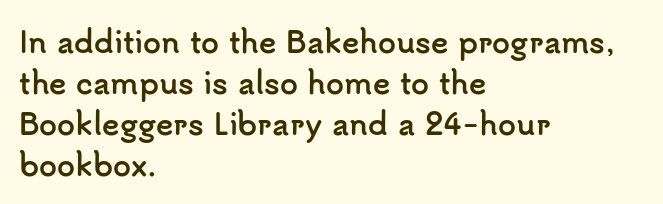
{"serif": "no", "italic": "no", "bold": "yes", "weight": "semibold", "width": "normal", "stroke_contrast": "low", "x_height": "small", "monospaced": "no", "underline": "no", "align": "left", "line_spacing": "normal", "line_spacing_ratio": 1.41, "letter_spacing": "normal", "letter_spacing_em": 0.0, "glyph_px": 29}
